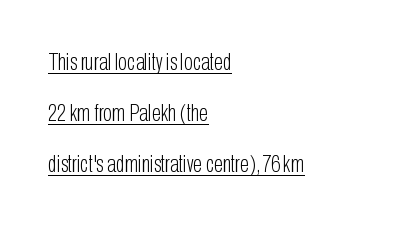
The image shows 24 px text type, upright; set left-aligned, loose line spacing (2.13x), normal letter spacing, underlined.
